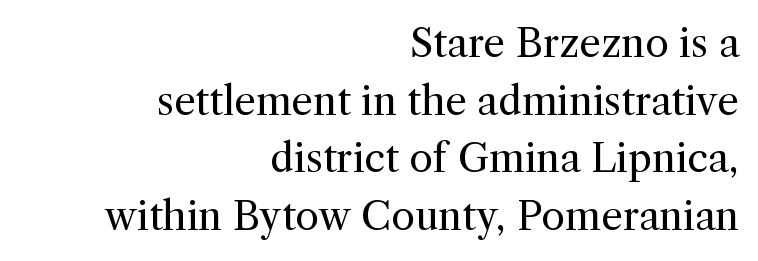
Q: Is the text bold? A: No.
Q: Is the text italic (slanted)? A: No, it is upright.
Q: Is the typeface a serif or a sans-serif typeface? A: Serif.
Q: Is the text underlined? A: No.
Q: How is the paragraph aligned? A: Right-aligned.
Q: Is the spacing between letters normal or unusually wide? A: Normal.
Q: Is the spacing between lines tight, normal or loose? A: Normal.
Q: Width (condensed, normal, or wide)? A: Normal.
Q: x-height? A: Medium.
Q: Monospaced? A: No.
